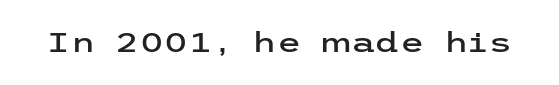
The image shows 28 px wide sans-serif type, upright; set normal letter spacing, not underlined; low stroke contrast and a medium x-height.
